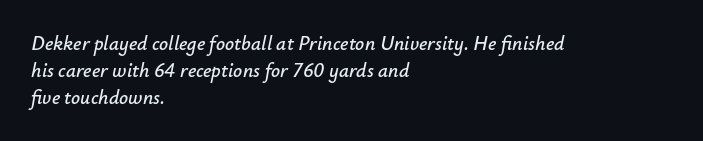
Honestly, the letter spacing is just normal — you wouldn't notice it. The passage shown stacks its lines at a standard gap. Rendered with sloped, italic letterforms. Beneath every word, the page is bare.
